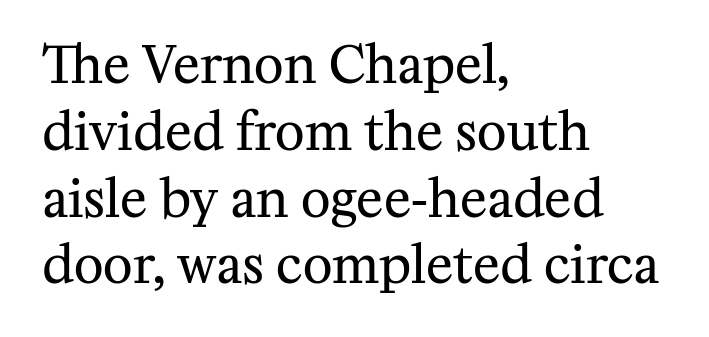
The image shows 51 px regular-weight serif type, upright; set left-aligned, normal line spacing (1.31x), normal letter spacing, not underlined; medium stroke contrast and a medium x-height.
